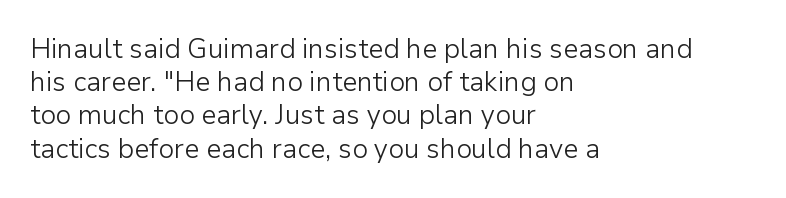
Q: Is the text bold? A: No.
Q: Is the text italic (slanted)? A: No, it is upright.
Q: Is the text underlined? A: No.
Q: How is the paragraph aligned? A: Left-aligned.
Q: Is the spacing between letters normal or unusually wide? A: Normal.
